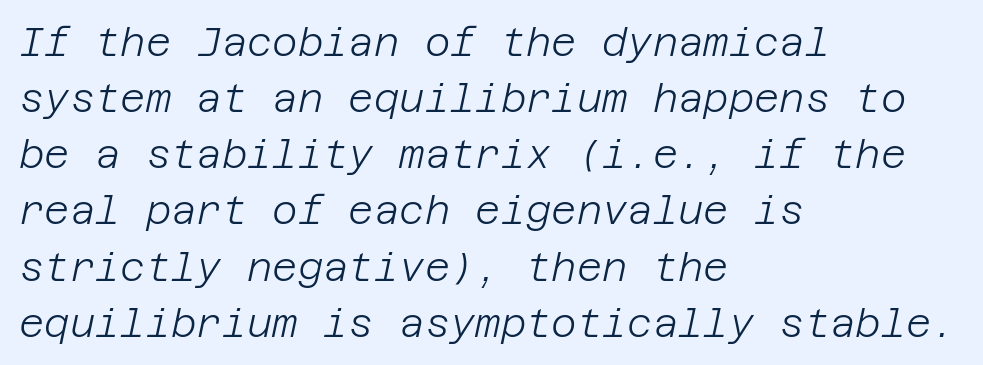
The image shows 39 px light type, italic (leaning right); set left-aligned, normal line spacing (1.44x), normal letter spacing, not underlined; low stroke contrast and a large x-height.
